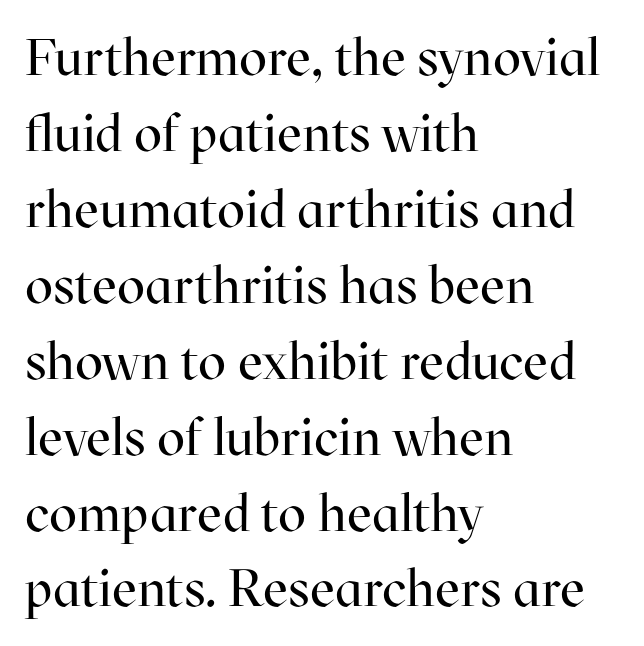
The image shows 52 px regular-weight serif type, upright; set left-aligned, normal line spacing (1.46x), normal letter spacing, not underlined; high stroke contrast and a medium x-height.
